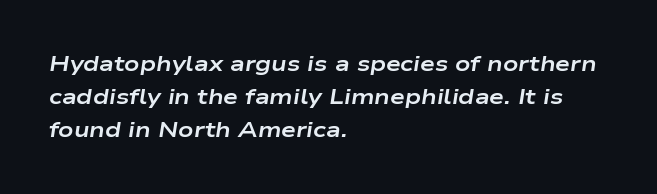
Q: Is the text bold? A: Yes.
Q: Is the text italic (slanted)? A: Yes, it leans right by about 9 degrees.
Q: Is the text underlined? A: No.
Q: How is the paragraph aligned? A: Left-aligned.
Q: Is the spacing between letters normal or unusually wide? A: Normal.
Q: Is the spacing between lines tight, normal or loose? A: Normal.
